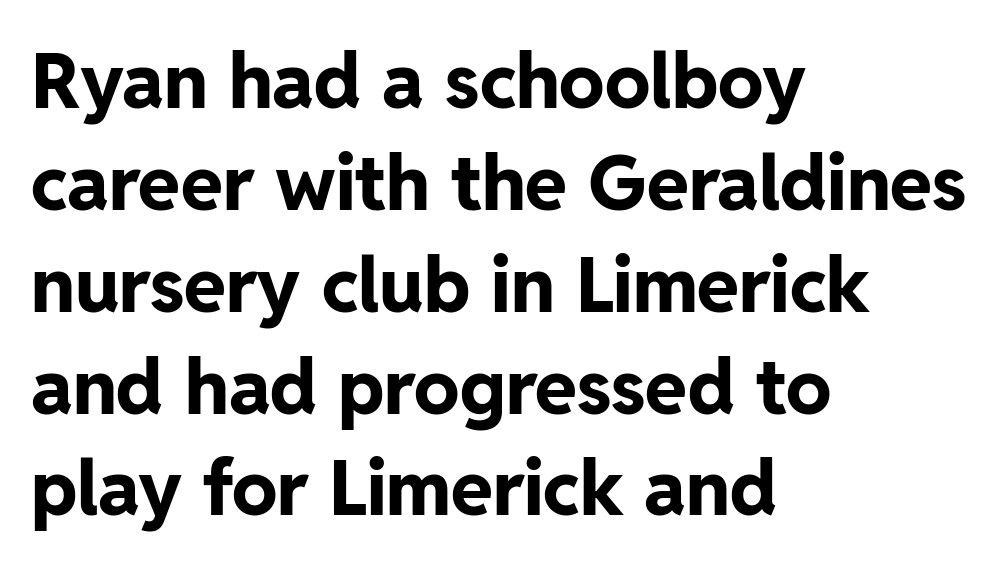
The image shows 76 px bold sans-serif type, upright; set left-aligned, normal line spacing (1.34x), normal letter spacing, not underlined; low stroke contrast and a medium x-height.
